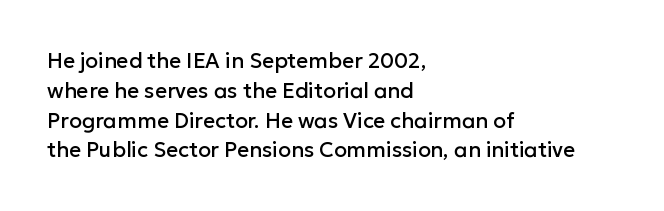
Q: Is the text italic (slanted)? A: No, it is upright.
Q: Is the text underlined? A: No.
Q: How is the paragraph aligned? A: Left-aligned.
Q: Is the spacing between letters normal or unusually wide? A: Normal.
Q: Is the spacing between lines tight, normal or loose? A: Normal.
